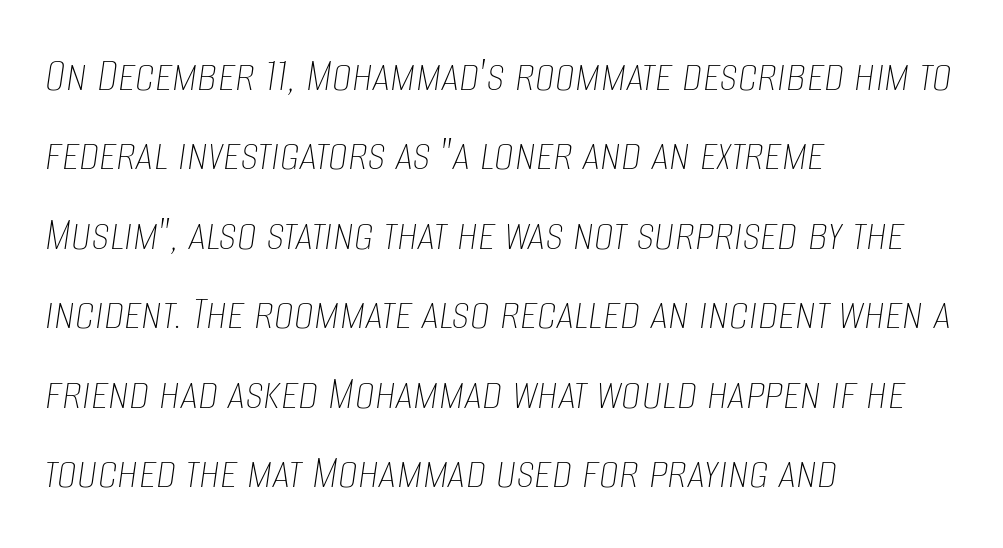
The image shows 50 px thin, condensed type, italic (leaning right); set left-aligned, normal line spacing (1.59x), normal letter spacing, not underlined; low stroke contrast and a large x-height.
